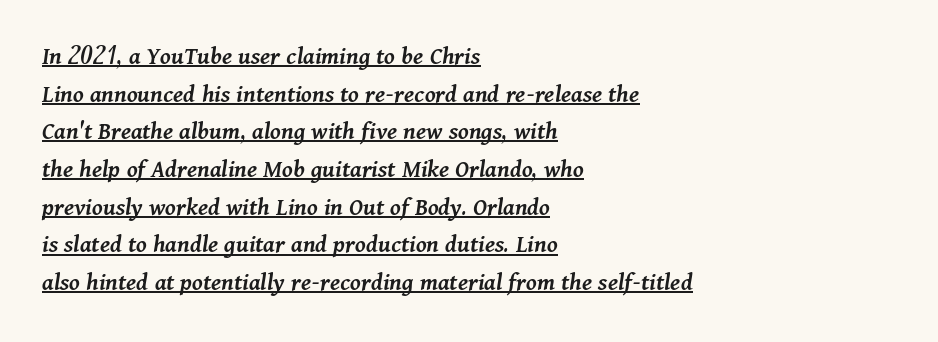
Successive baselines arrive at the customary interval. This is moderately heavy type, rendered in semibold. In designer terms, the underline attribute is active on this setting. Nobody touched the tracking dial on this one. Horizontally, the lines are justified to the leading edge only.
